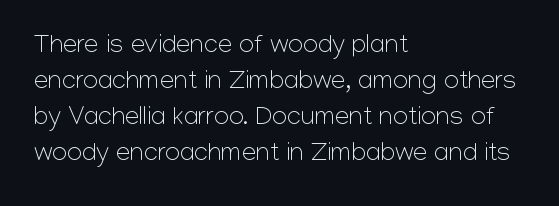
{"italic": "no", "bold": "no", "underline": "no", "align": "left", "line_spacing": "normal", "line_spacing_ratio": 1.39, "letter_spacing": "normal", "letter_spacing_em": 0.0, "glyph_px": 26}
